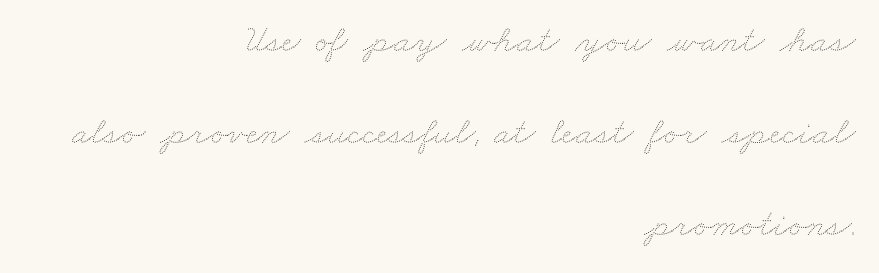
{"bold": "no", "weight": "thin", "width": "wide", "stroke_contrast": "medium", "x_height": "small", "monospaced": "no", "underline": "no", "align": "right", "line_spacing": "loose", "line_spacing_ratio": 2.36, "letter_spacing": "normal", "letter_spacing_em": 0.0, "glyph_px": 39}
